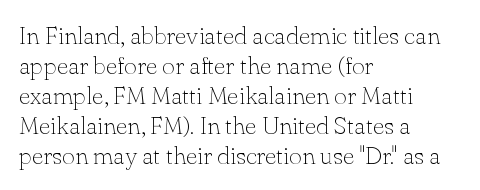
Q: Is the text bold? A: No.
Q: Is the text italic (slanted)? A: No, it is upright.
Q: Is the text underlined? A: No.
Q: How is the paragraph aligned? A: Left-aligned.
Q: Is the spacing between letters normal or unusually wide? A: Normal.
